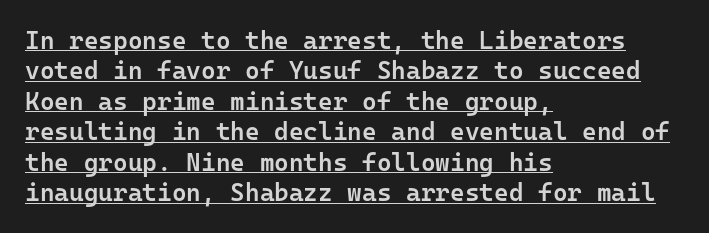
{"italic": "no", "bold": "semi", "underline": "yes", "align": "left", "line_spacing_ratio": 1.22, "letter_spacing": "normal", "letter_spacing_em": 0.0, "glyph_px": 25}
